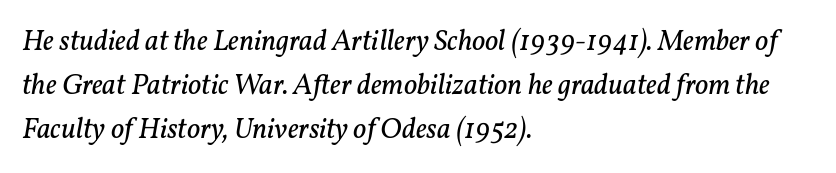
Q: Is the text bold? A: No.
Q: Is the text italic (slanted)? A: Yes, it leans right by about 11 degrees.
Q: Is the typeface a serif or a sans-serif typeface? A: Serif.
Q: Is the text underlined? A: No.
Q: How is the paragraph aligned? A: Left-aligned.
Q: Is the spacing between letters normal or unusually wide? A: Normal.
Q: Is the spacing between lines tight, normal or loose? A: Normal.
Q: Width (condensed, normal, or wide)? A: Normal.
Q: Stroke contrast? A: Low.
Q: x-height? A: Medium.
Q: Monospaced? A: No.
